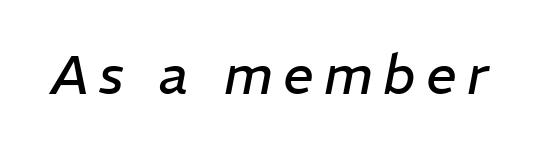
Q: Is the text bold? A: No.
Q: Is the text italic (slanted)? A: Yes, it leans right by about 11 degrees.
Q: Is the text underlined? A: No.
Q: Width (condensed, normal, or wide)? A: Normal.
Q: Stroke contrast? A: Low.
Q: x-height? A: Medium.
Q: Monospaced? A: No.
